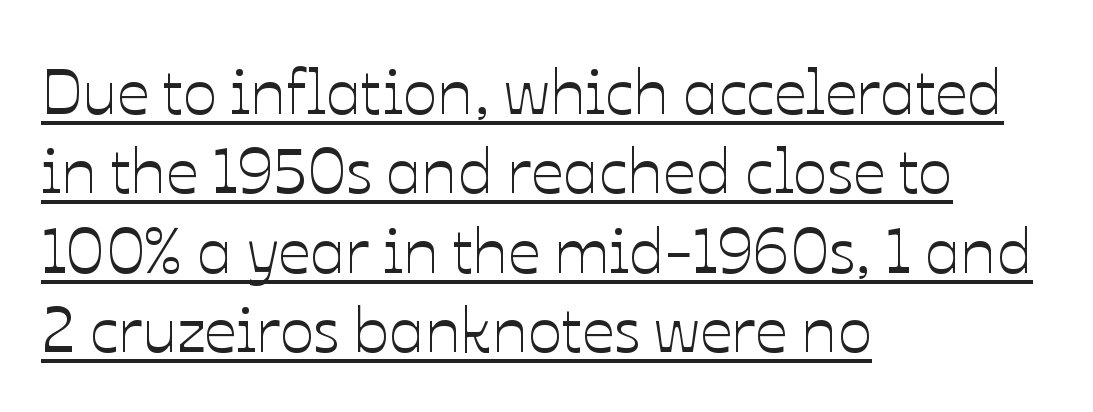
{"italic": "no", "width": "normal", "stroke_contrast": "low", "x_height": "medium", "monospaced": "no", "underline": "yes", "align": "left", "line_spacing_ratio": 1.24, "letter_spacing": "normal", "letter_spacing_em": 0.0, "glyph_px": 64}
